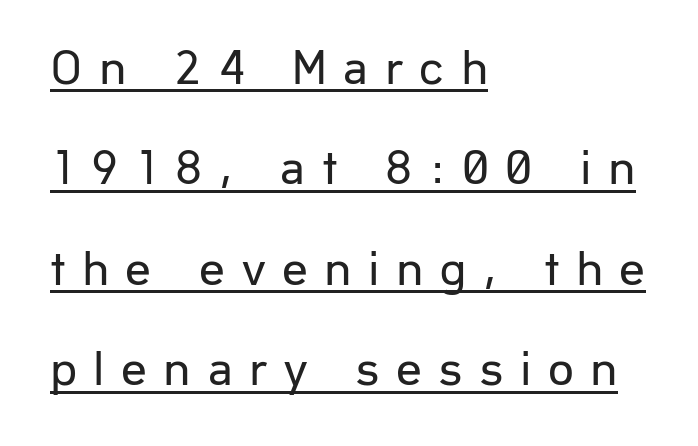
Q: Is the text bold? A: No.
Q: Is the text italic (slanted)? A: No, it is upright.
Q: Is the typeface a serif or a sans-serif typeface? A: Sans-serif.
Q: Is the text underlined? A: Yes.
Q: How is the paragraph aligned? A: Left-aligned.
Q: Is the spacing between letters normal or unusually wide? A: Unusually wide.
Q: Is the spacing between lines tight, normal or loose? A: Loose.
Q: Width (condensed, normal, or wide)? A: Normal.
Q: Stroke contrast? A: Low.
Q: x-height? A: Medium.
Q: Monospaced? A: No.
